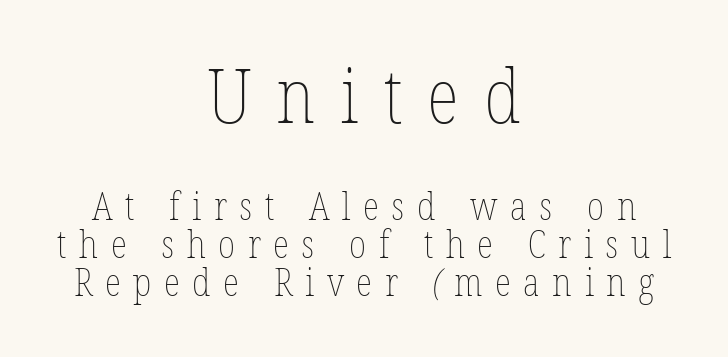
Q: Is the text bold? A: No.
Q: Is the text underlined? A: No.
Q: How is the paragraph aligned? A: Centered.
Q: Is the spacing between letters normal or unusually wide? A: Unusually wide.
Q: Is the spacing between lines tight, normal or loose? A: Tight.
Q: Which block of text is set in a larger size, the first (top) or the second (bottom)? A: The first (top) one.
Q: Width (condensed, normal, or wide)? A: Condensed.
Q: Stroke contrast? A: Low.
Q: x-height? A: Medium.
Q: Monospaced? A: No.
